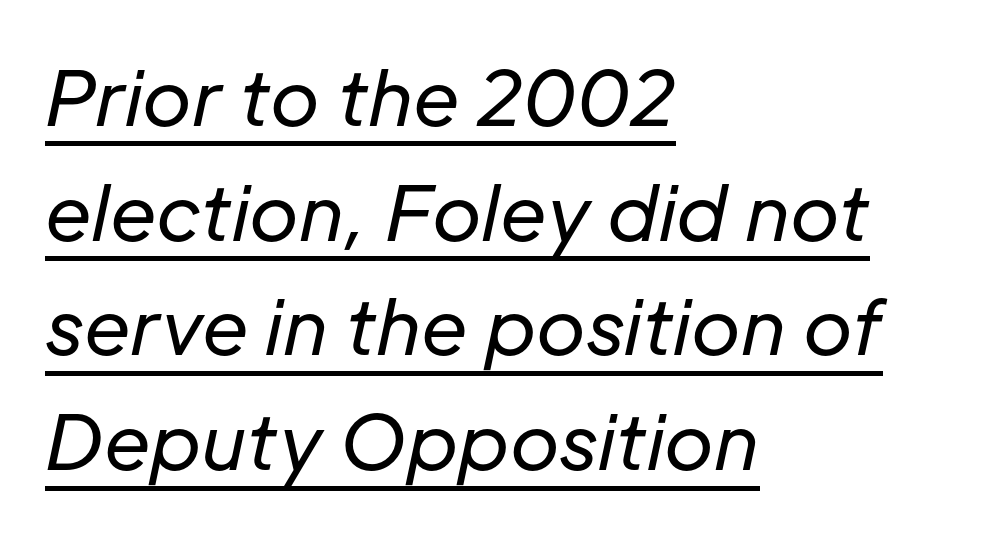
The image shows 75 px regular-weight type, italic (leaning right); set left-aligned, normal line spacing (1.53x), normal letter spacing, underlined; low stroke contrast and a medium x-height.
